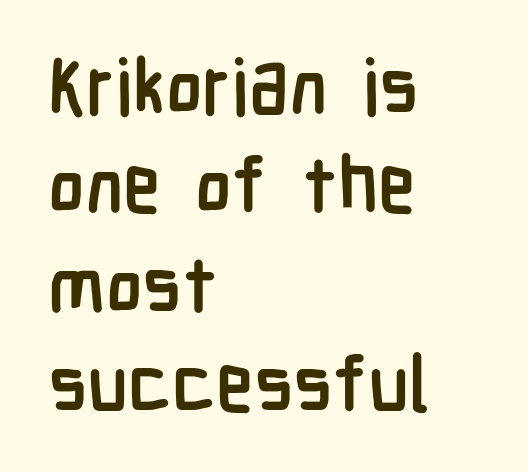
The image shows 77 px semibold, condensed sans-serif type, upright; set left-aligned, normal line spacing (1.29x), normal letter spacing, not underlined; low stroke contrast and a medium x-height.
